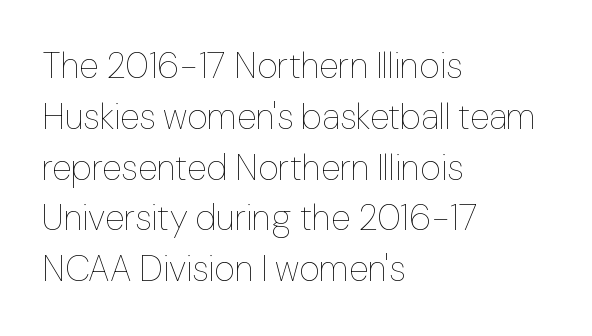
{"italic": "no", "bold": "no", "weight": "thin", "width": "normal", "stroke_contrast": "low", "x_height": "medium", "monospaced": "no", "underline": "no", "align": "left", "line_spacing": "normal", "line_spacing_ratio": 1.41, "letter_spacing": "normal", "letter_spacing_em": 0.0, "glyph_px": 36}
